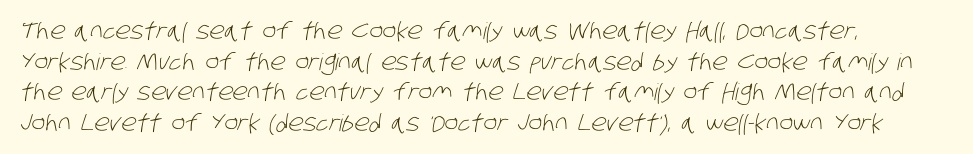
Casual observation: everything's shoved over to the left. The foot of each line stays bare and open. How are the letters spaced? Ordinarily, with no added tracking. Each stroke keeps to a modest, everyday thickness or less.
